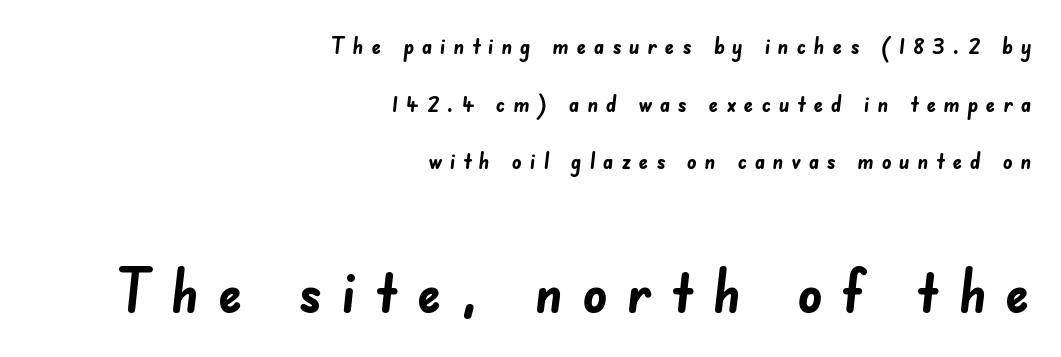
The image shows 61 px semibold sans-serif type; set right-aligned, loose line spacing (2.4x), unusually wide letter spacing (+0.31 em), not underlined; the second (bottom) block is 2.54x larger; low stroke contrast and a small x-height.
